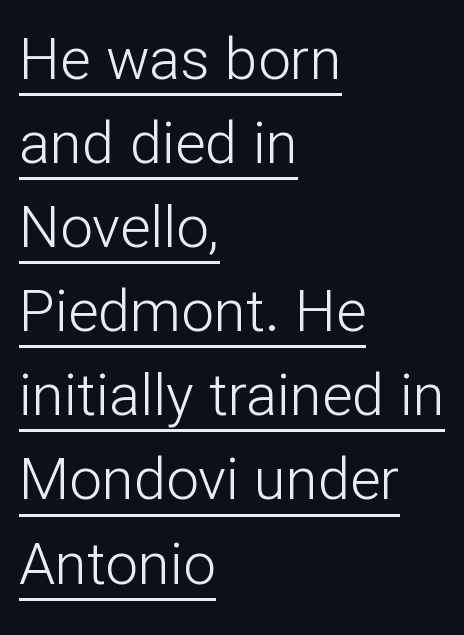
Does a line run under the words? Yes, clearly. The lettering stays uniformly vertical, giving the passage a roman look. Regarding serifs, this sample does without them. Heft: none added — not bold. The rows are spaced the way most documents space them.
